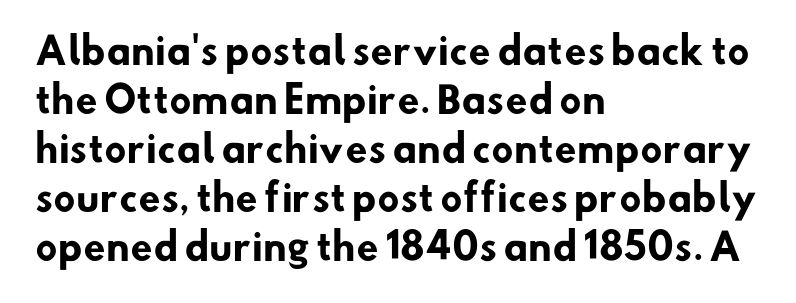
{"serif": "no", "bold": "yes", "weight": "heavy", "width": "normal", "stroke_contrast": "low", "x_height": "small", "monospaced": "no", "underline": "no", "align": "left", "line_spacing": "normal", "line_spacing_ratio": 1.36, "letter_spacing": "normal", "letter_spacing_em": 0.0, "glyph_px": 36}
